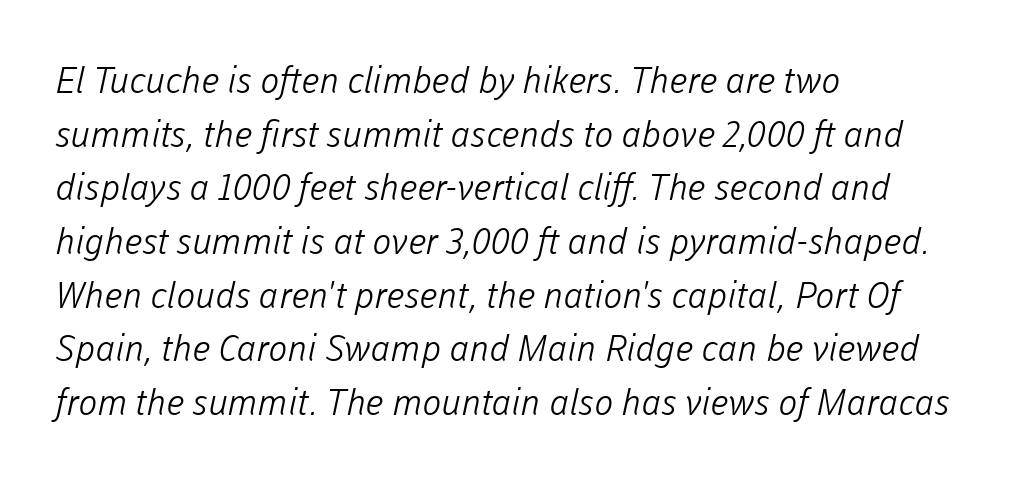
{"serif": "no", "bold": "no", "weight": "light", "width": "normal", "stroke_contrast": "low", "x_height": "medium", "monospaced": "no", "underline": "no", "align": "left", "line_spacing": "normal", "line_spacing_ratio": 1.49, "letter_spacing": "normal", "letter_spacing_em": 0.0, "glyph_px": 36}
